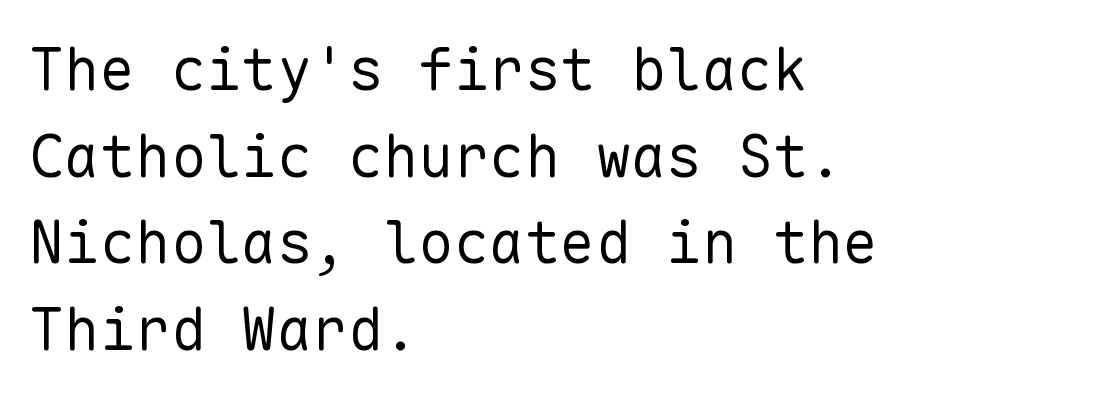
Q: Is the text bold? A: No.
Q: Is the text italic (slanted)? A: No, it is upright.
Q: Is the typeface a serif or a sans-serif typeface? A: Sans-serif.
Q: Is the text underlined? A: No.
Q: How is the paragraph aligned? A: Left-aligned.
Q: Is the spacing between letters normal or unusually wide? A: Normal.
Q: Is the spacing between lines tight, normal or loose? A: Normal.
Q: Width (condensed, normal, or wide)? A: Normal.
Q: Stroke contrast? A: Low.
Q: x-height? A: Medium.
Q: Monospaced? A: Yes.
